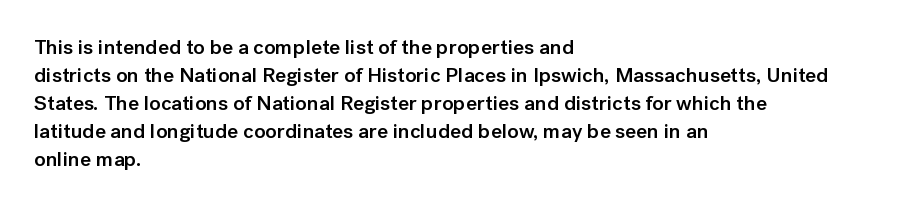
This is moderately heavy type, rendered in semibold. The baseline area is clear. The horizontal fit of the characters is conventional and even. Layout note: lines flush left.
